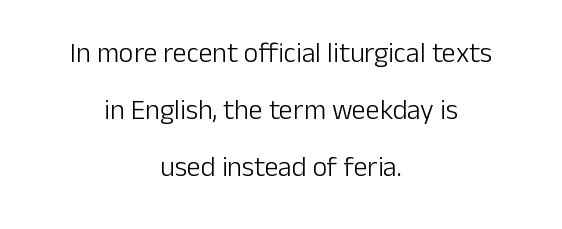
Each letter keeps its own natural width here, so spacing adapts to shape. The typesetting does not lean heavy: it is not bold. The gap between lines stays unmarked. Between one letter and the next there's only the usual sliver of space. The lines in this sample share a center point and differ in where they start and stop. Each new line begins a long way beneath the previous one.
